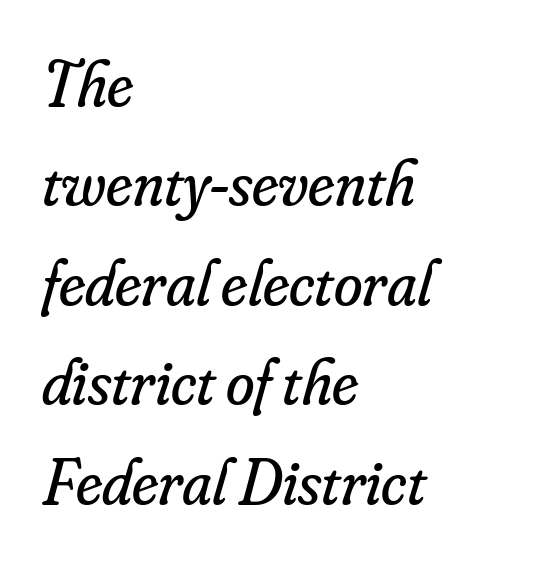
Q: Is the text bold? A: No.
Q: Is the text italic (slanted)? A: Yes, it leans right by about 16 degrees.
Q: Is the typeface a serif or a sans-serif typeface? A: Serif.
Q: Is the text underlined? A: No.
Q: How is the paragraph aligned? A: Left-aligned.
Q: Is the spacing between letters normal or unusually wide? A: Normal.
Q: Is the spacing between lines tight, normal or loose? A: Normal.
Q: Width (condensed, normal, or wide)? A: Normal.
Q: Stroke contrast? A: Low.
Q: x-height? A: Small.
Q: Monospaced? A: No.
